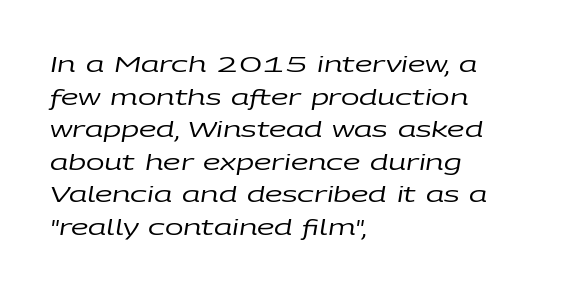
Would a proofreader flag this as italicized? Yes. The gap between lines stays unmarked. Ink coverage per letter is moderate at most. These lines are set flush left with a ragged right edge.
